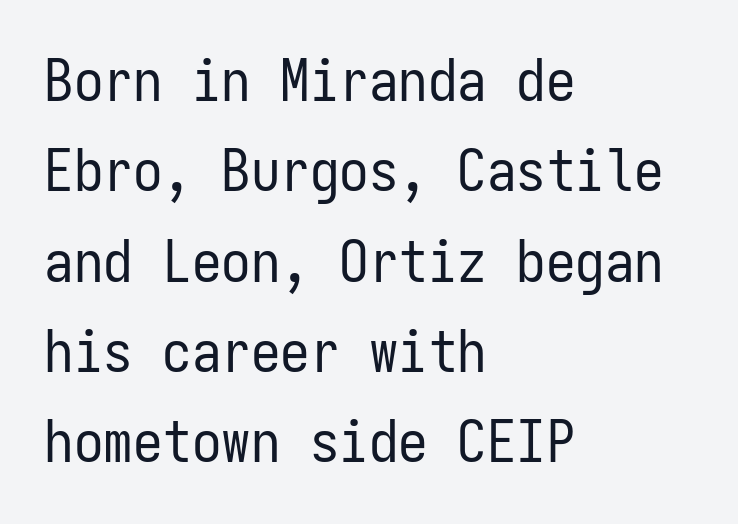
The image shows 59 px regular-weight, condensed sans-serif type, upright, monospaced; set left-aligned, normal line spacing (1.53x), normal letter spacing, not underlined; low stroke contrast and a medium x-height.
